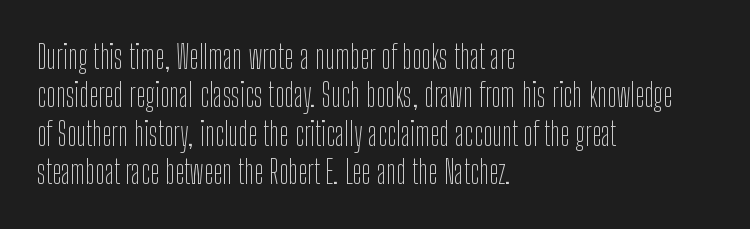
Q: Is the text bold? A: No.
Q: Is the text italic (slanted)? A: No, it is upright.
Q: Is the typeface a serif or a sans-serif typeface? A: Sans-serif.
Q: Is the text underlined? A: No.
Q: How is the paragraph aligned? A: Left-aligned.
Q: Is the spacing between letters normal or unusually wide? A: Normal.
Q: Width (condensed, normal, or wide)? A: Condensed.
Q: Stroke contrast? A: Low.
Q: x-height? A: Medium.
Q: Monospaced? A: No.
